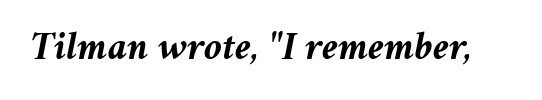
Q: Is the text bold? A: Yes.
Q: Is the text italic (slanted)? A: Yes, it leans right by about 11 degrees.
Q: Is the text underlined? A: No.
Q: Is the spacing between letters normal or unusually wide? A: Normal.
Q: Width (condensed, normal, or wide)? A: Normal.
Q: Stroke contrast? A: Medium.
Q: x-height? A: Medium.
Q: Monospaced? A: No.
